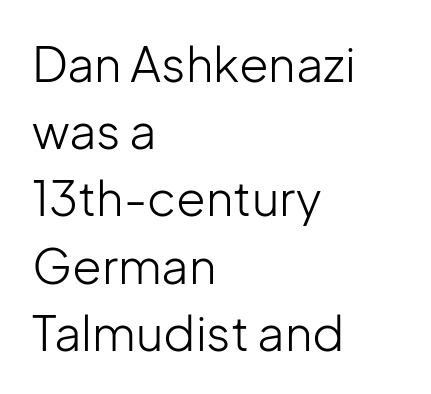
Q: Is the text bold? A: No.
Q: Is the text italic (slanted)? A: No, it is upright.
Q: Is the typeface a serif or a sans-serif typeface? A: Sans-serif.
Q: Is the text underlined? A: No.
Q: How is the paragraph aligned? A: Left-aligned.
Q: Is the spacing between letters normal or unusually wide? A: Normal.
Q: Is the spacing between lines tight, normal or loose? A: Normal.
Q: Width (condensed, normal, or wide)? A: Normal.
Q: Stroke contrast? A: Low.
Q: x-height? A: Medium.
Q: Monospaced? A: No.
